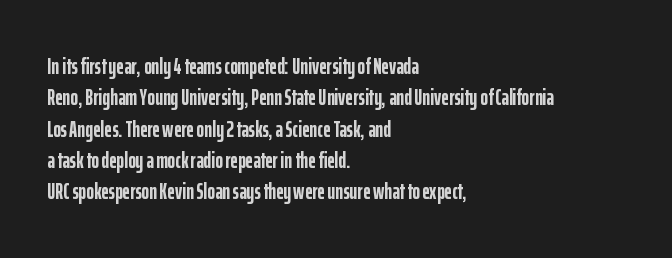
The image shows 23 px bold type, upright; set left-aligned, normal line spacing (1.36x), normal letter spacing, not underlined.
